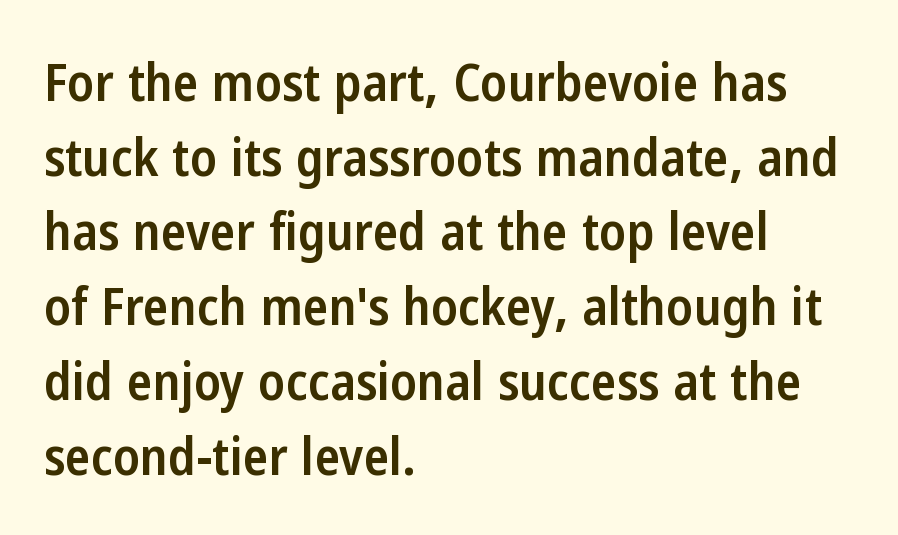
The image shows 53 px semibold, condensed sans-serif type, upright; set left-aligned, normal line spacing (1.41x), normal letter spacing, not underlined; low stroke contrast and a medium x-height.
